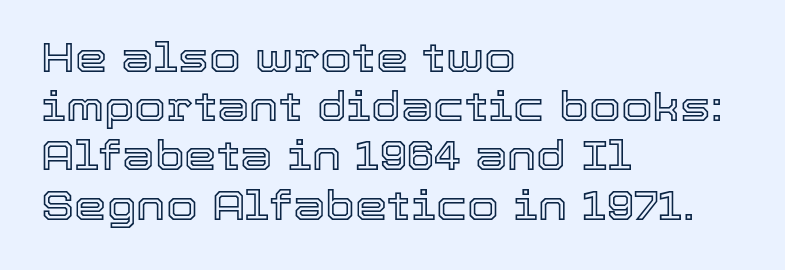
The letters advance in unequal steps, a hallmark of proportional type. Every row of glyphs begins at an identical x-position on the left. This sample uses an upright cut, with every glyph sitting square on the baseline. How are the letters spaced? Ordinarily, with no added tracking. Anything drawn beneath the words? Only blank space.
